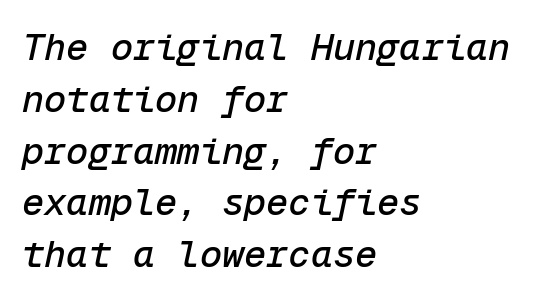
Q: Is the text italic (slanted)? A: Yes, it leans right by about 12 degrees.
Q: Is the text underlined? A: No.
Q: How is the paragraph aligned? A: Left-aligned.
Q: Is the spacing between letters normal or unusually wide? A: Normal.
Q: Is the spacing between lines tight, normal or loose? A: Normal.
Q: Width (condensed, normal, or wide)? A: Normal.
Q: Stroke contrast? A: Low.
Q: x-height? A: Medium.
Q: Monospaced? A: Yes.
